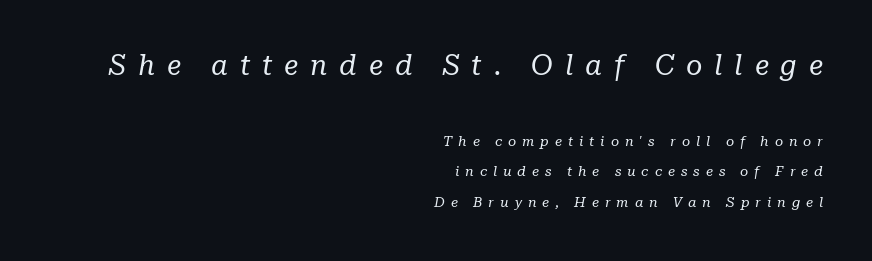
The image shows 28 px regular-weight serif type, italic (leaning right); set right-aligned, loose line spacing (2.19x), unusually wide letter spacing (+0.42 em), not underlined; the first (top) block is 2.0x larger; low stroke contrast and a medium x-height.
